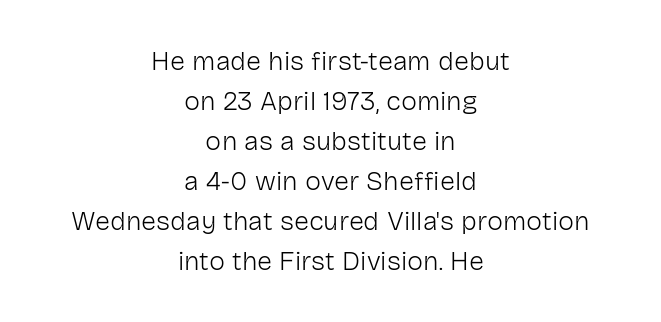
Anything drawn beneath the words? Only blank space. Stems and bowls with no extra thickness — not bold. The lines are quadded center. Tracking value appears to be zero — textbook default spacing.
